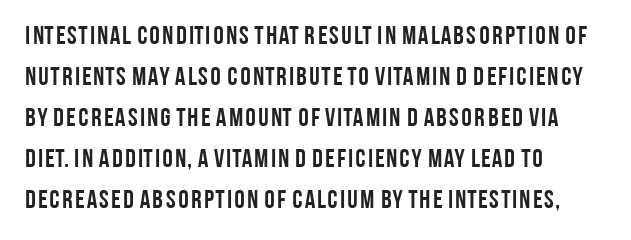
Standard letterfit; no display-style spreading of the glyphs. Compared with typical paragraphs, the rows here are spaced about the same. A bare baseline throughout the passage. Every stem runs plumb, perpendicular to the baseline. The typesetter chose a ragged-right arrangement here. The font is running at its bold setting.
